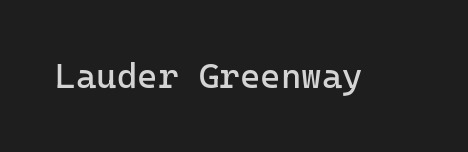
Q: Is the text bold? A: No.
Q: Is the text italic (slanted)? A: No, it is upright.
Q: Is the typeface a serif or a sans-serif typeface? A: Sans-serif.
Q: Is the text underlined? A: No.
Q: Is the spacing between letters normal or unusually wide? A: Normal.
Q: Width (condensed, normal, or wide)? A: Normal.
Q: Stroke contrast? A: Low.
Q: x-height? A: Medium.
Q: Monospaced? A: Yes.
